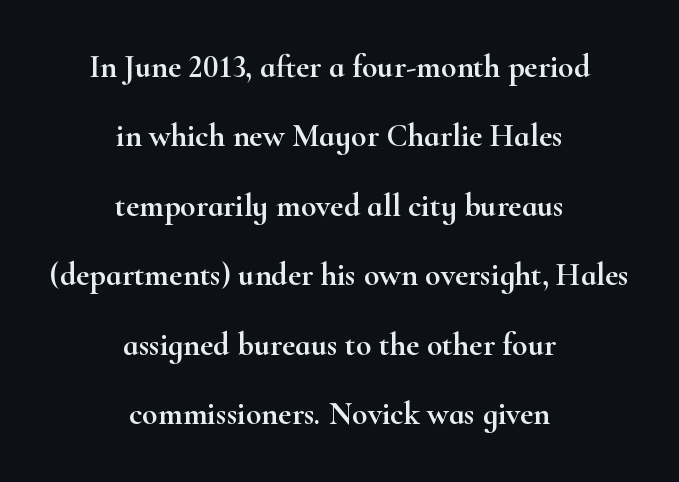
Posture: vertical. The rendering uses natural spacing where letterforms have individual widths. What's the leading like? Stretched, with rows far apart. The string is rendered with underlining switched off.
